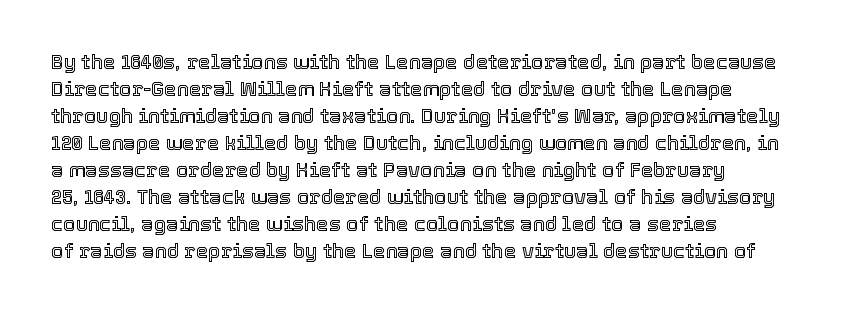
Q: Is the text italic (slanted)? A: No, it is upright.
Q: Is the text underlined? A: No.
Q: How is the paragraph aligned? A: Left-aligned.
Q: Is the spacing between letters normal or unusually wide? A: Normal.
Q: Is the spacing between lines tight, normal or loose? A: Normal.
